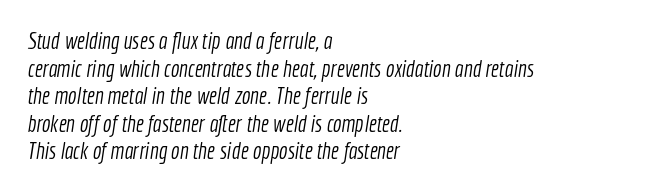
{"bold": "no", "underline": "no", "align": "left", "line_spacing_ratio": 1.2, "letter_spacing": "normal", "letter_spacing_em": 0.0, "glyph_px": 23}
